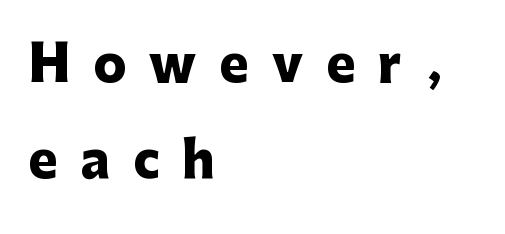
A student would call this left alignment; a typographer would say flush left, rag right. Varying glyph widths throughout — classic text-font behaviour. To sum up the face: it is a sans, with no serifs. The letterforms stand isolated, each surrounded by extra space.
